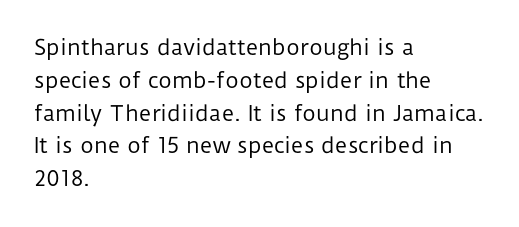
The image shows 21 px text type, upright; set left-aligned, normal line spacing (1.56x), normal letter spacing, not underlined.
